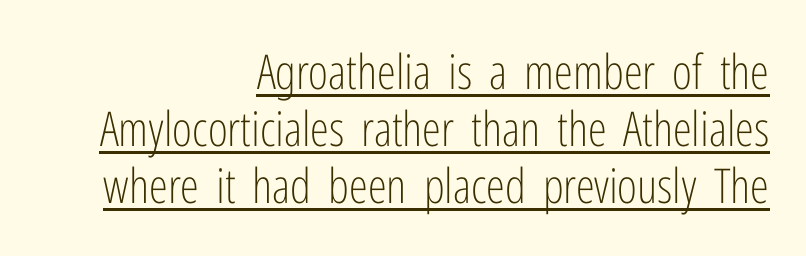
Q: Is the text bold? A: No.
Q: Is the text italic (slanted)? A: No, it is upright.
Q: Is the typeface a serif or a sans-serif typeface? A: Sans-serif.
Q: Is the text underlined? A: Yes.
Q: How is the paragraph aligned? A: Right-aligned.
Q: Is the spacing between letters normal or unusually wide? A: Normal.
Q: Width (condensed, normal, or wide)? A: Condensed.
Q: Stroke contrast? A: Low.
Q: x-height? A: Medium.
Q: Monospaced? A: No.
